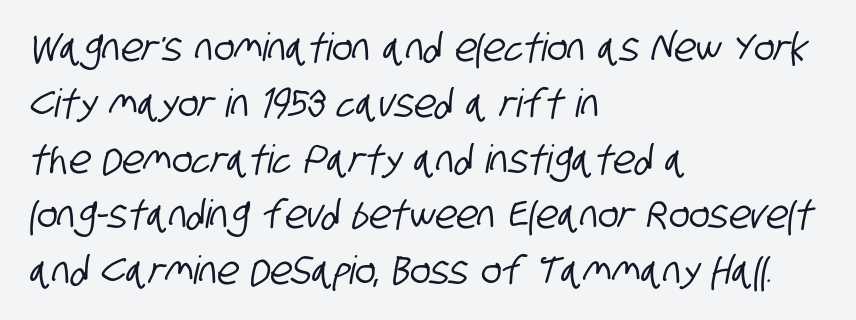
{"serif": "no", "width": "condensed", "stroke_contrast": "low", "x_height": "large", "monospaced": "no", "underline": "no", "align": "left", "line_spacing": "normal", "line_spacing_ratio": 1.43, "letter_spacing": "normal", "letter_spacing_em": 0.0, "glyph_px": 39}
